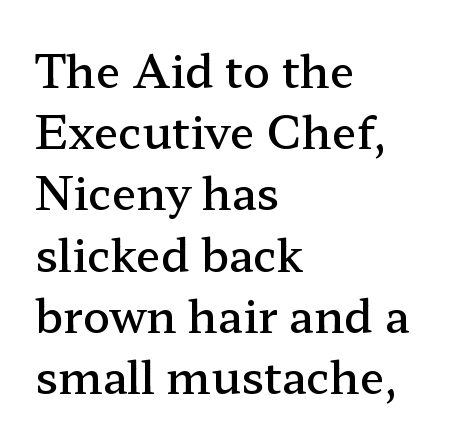
{"serif": "yes", "italic": "no", "bold": "semi", "weight": "semibold", "width": "wide", "stroke_contrast": "low", "x_height": "medium", "monospaced": "no", "underline": "no", "align": "left", "line_spacing": "normal", "line_spacing_ratio": 1.36, "letter_spacing": "normal", "letter_spacing_em": 0.0, "glyph_px": 45}
